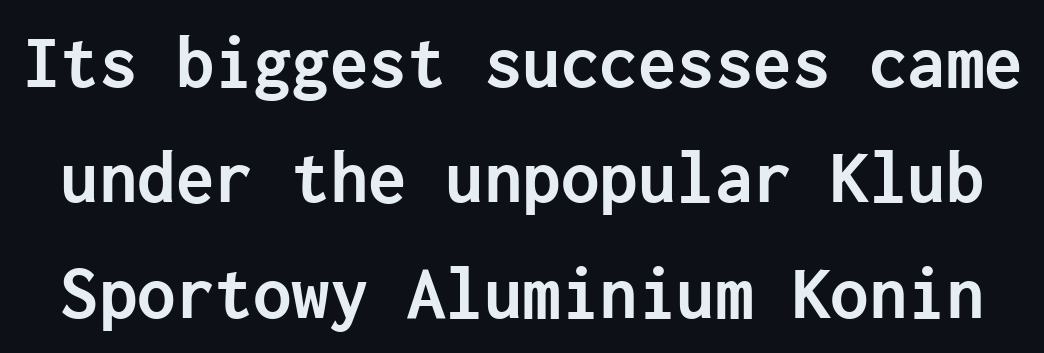
Q: Is the text bold? A: Yes.
Q: Is the text italic (slanted)? A: No, it is upright.
Q: Is the typeface a serif or a sans-serif typeface? A: Sans-serif.
Q: Is the text underlined? A: No.
Q: Is the spacing between letters normal or unusually wide? A: Normal.
Q: Is the spacing between lines tight, normal or loose? A: Normal.
Q: Width (condensed, normal, or wide)? A: Normal.
Q: Stroke contrast? A: Low.
Q: x-height? A: Medium.
